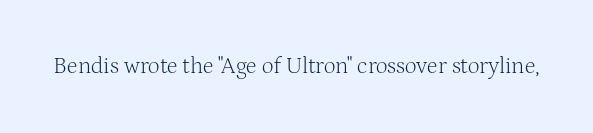
Q: Is the text bold? A: No.
Q: Is the text italic (slanted)? A: No, it is upright.
Q: Is the text underlined? A: No.
Q: Is the spacing between letters normal or unusually wide? A: Normal.
